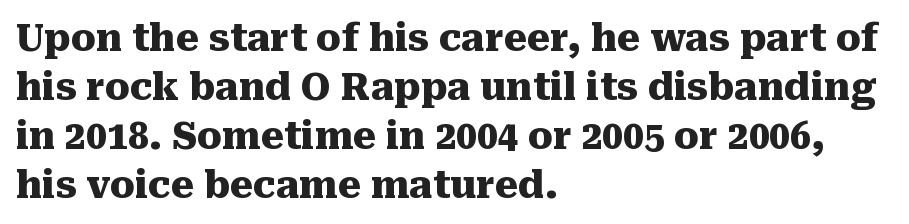
{"serif": "yes", "italic": "no", "bold": "yes", "weight": "heavy", "width": "normal", "stroke_contrast": "medium", "x_height": "medium", "monospaced": "no", "underline": "no", "align": "left", "line_spacing": "normal", "line_spacing_ratio": 1.32, "letter_spacing": "normal", "letter_spacing_em": 0.0, "glyph_px": 37}
